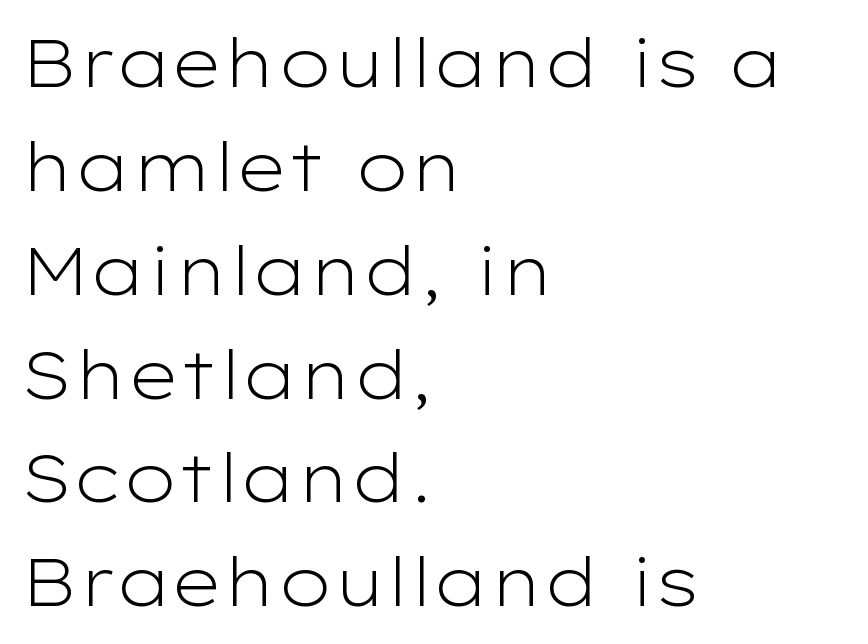
The face looks like a standard text weight, possibly lighter. There is no visible air inserted between adjacent glyphs. Does the type have serifs? No, each stem ends abruptly. This block has exactly the height ordinary leading produces. No word sits above an underline.
